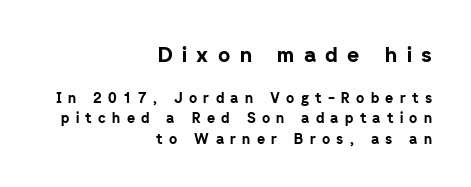
Q: Is the text bold? A: Yes.
Q: Is the text italic (slanted)? A: No, it is upright.
Q: Is the text underlined? A: No.
Q: How is the paragraph aligned? A: Right-aligned.
Q: Is the spacing between letters normal or unusually wide? A: Unusually wide.
Q: Is the spacing between lines tight, normal or loose? A: Normal.
Q: Which block of text is set in a larger size, the first (top) or the second (bottom)? A: The first (top) one.
